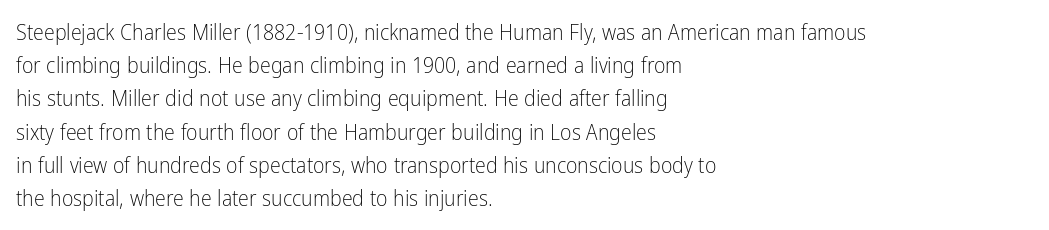
The image shows 22 px text type, upright; set left-aligned, normal line spacing (1.51x), normal letter spacing, not underlined.
